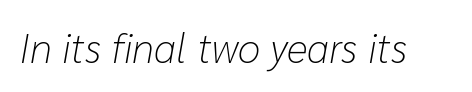
The image shows 41 px light type, italic (leaning right); set normal letter spacing, not underlined; low stroke contrast and a medium x-height.
